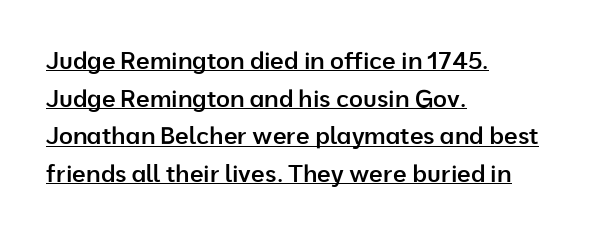
The image shows 24 px text type, upright; set left-aligned, normal line spacing (1.57x), normal letter spacing, underlined.
